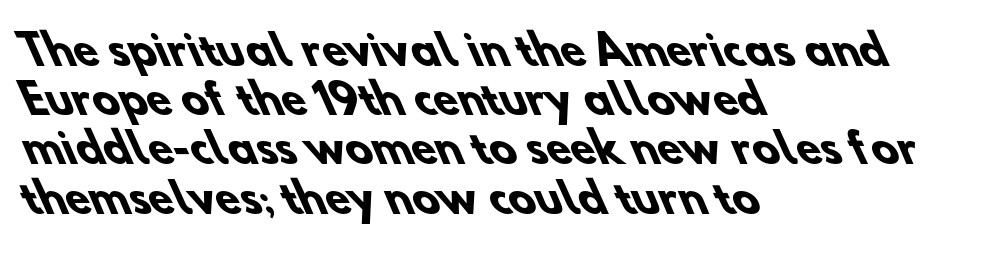
Q: Is the text bold? A: Yes.
Q: Is the typeface a serif or a sans-serif typeface? A: Sans-serif.
Q: Is the text underlined? A: No.
Q: How is the paragraph aligned? A: Left-aligned.
Q: Is the spacing between letters normal or unusually wide? A: Normal.
Q: Width (condensed, normal, or wide)? A: Normal.
Q: Stroke contrast? A: Low.
Q: x-height? A: Small.
Q: Monospaced? A: No.
